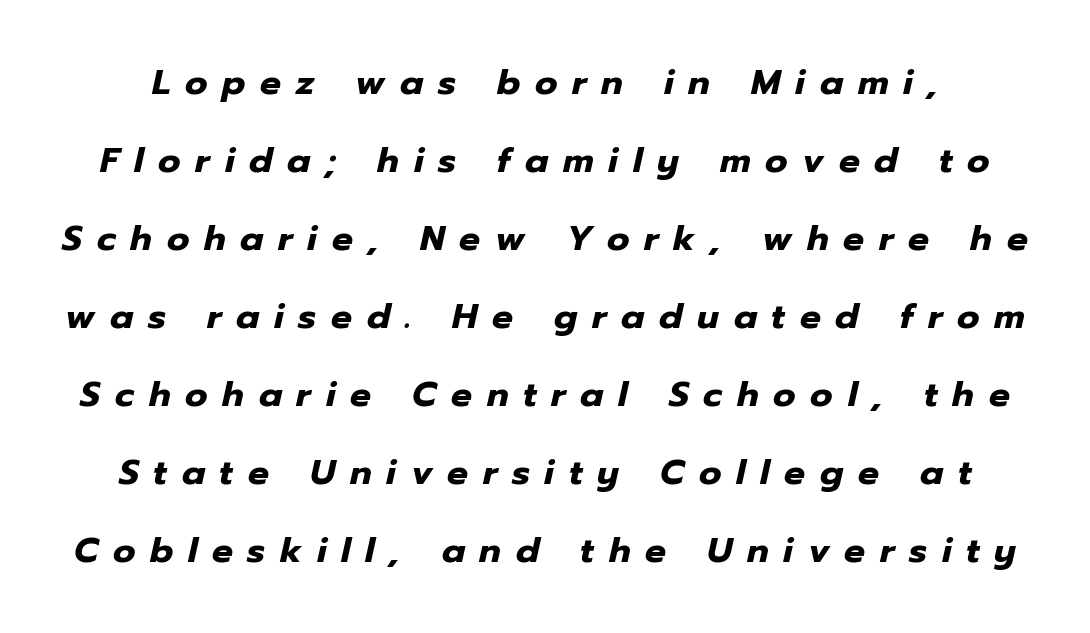
The image shows 35 px heavy type, italic (leaning right); set loose line spacing (2.23x), unusually wide letter spacing (+0.42 em), not underlined; low stroke contrast and a medium x-height.
